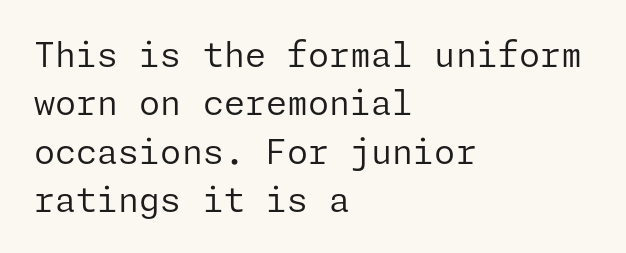
Q: Is the text bold? A: No.
Q: Is the text italic (slanted)? A: No, it is upright.
Q: Is the typeface a serif or a sans-serif typeface? A: Sans-serif.
Q: Is the text underlined? A: No.
Q: How is the paragraph aligned? A: Left-aligned.
Q: Is the spacing between letters normal or unusually wide? A: Normal.
Q: Is the spacing between lines tight, normal or loose? A: Normal.
Q: Width (condensed, normal, or wide)? A: Normal.
Q: Stroke contrast? A: Low.
Q: x-height? A: Medium.
